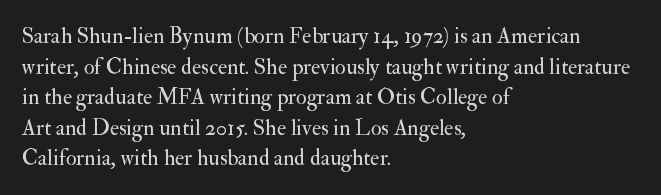
Q: Is the text bold? A: No.
Q: Is the text italic (slanted)? A: No, it is upright.
Q: Is the text underlined? A: No.
Q: How is the paragraph aligned? A: Left-aligned.
Q: Is the spacing between letters normal or unusually wide? A: Normal.
Q: Is the spacing between lines tight, normal or loose? A: Normal.
